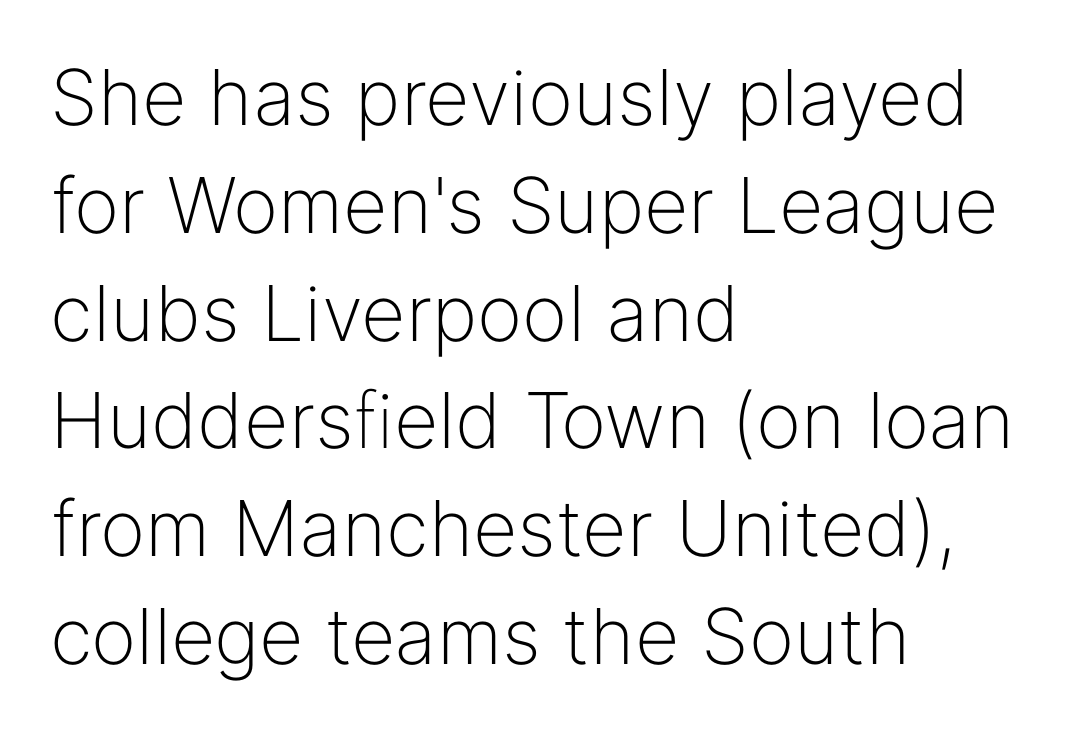
The image shows 77 px light sans-serif type, upright; set left-aligned, normal line spacing (1.4x), normal letter spacing, not underlined; low stroke contrast and a medium x-height.
